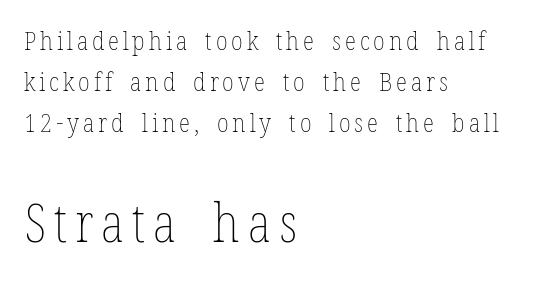
Q: Is the text bold? A: No.
Q: Is the text italic (slanted)? A: No, it is upright.
Q: Is the text underlined? A: No.
Q: How is the paragraph aligned? A: Left-aligned.
Q: Is the spacing between lines tight, normal or loose? A: Normal.
Q: Which block of text is set in a larger size, the first (top) or the second (bottom)? A: The second (bottom) one.
Q: Width (condensed, normal, or wide)? A: Condensed.
Q: Stroke contrast? A: Low.
Q: x-height? A: Medium.
Q: Monospaced? A: No.
